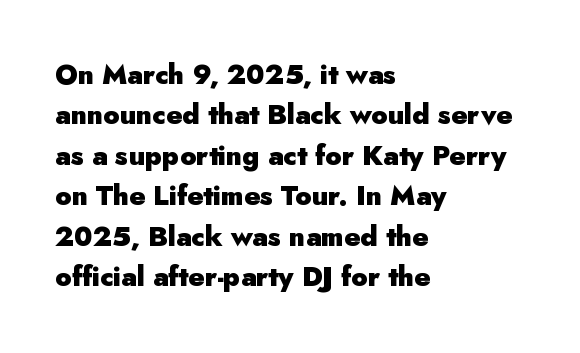
{"italic": "no", "bold": "yes", "underline": "no", "align": "left", "line_spacing": "normal", "line_spacing_ratio": 1.5, "letter_spacing": "normal", "letter_spacing_em": 0.0, "glyph_px": 27}
